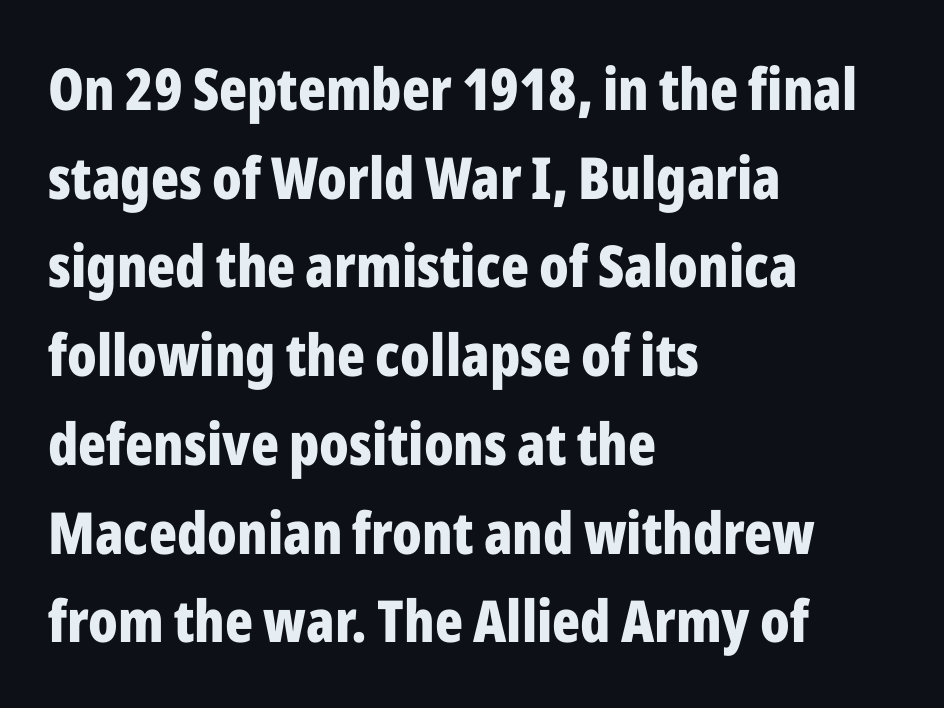
The image shows 58 px bold, condensed sans-serif type, upright; set left-aligned, normal line spacing (1.53x), normal letter spacing, not underlined; low stroke contrast and a medium x-height.
